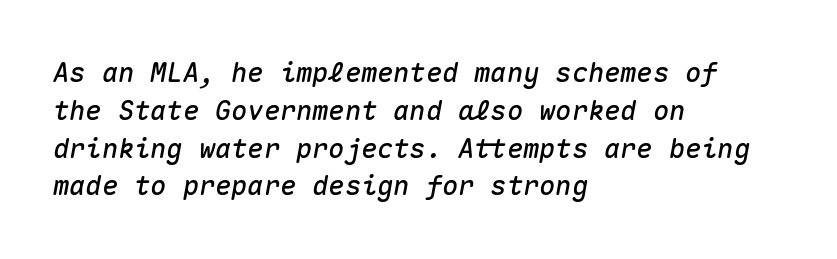
{"italic": "yes", "lean": "right", "slant_degrees": 10, "underline": "no", "align": "left", "line_spacing": "normal", "line_spacing_ratio": 1.4, "letter_spacing": "normal", "letter_spacing_em": 0.0, "glyph_px": 27}
